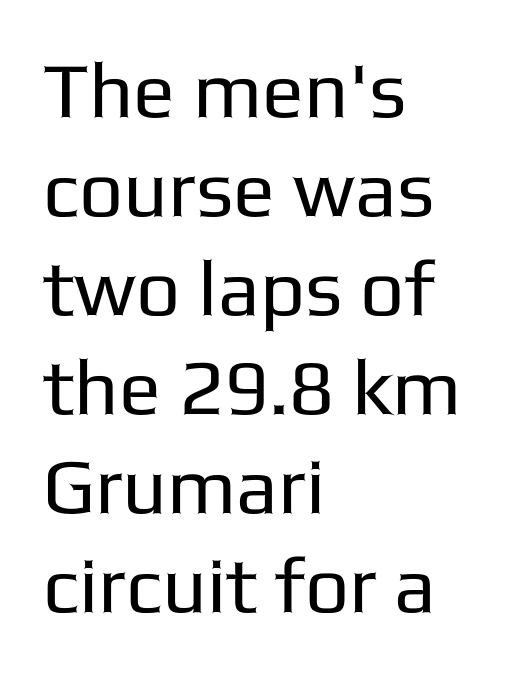
Q: Is the text bold? A: No.
Q: Is the text italic (slanted)? A: No, it is upright.
Q: Is the typeface a serif or a sans-serif typeface? A: Sans-serif.
Q: Is the text underlined? A: No.
Q: How is the paragraph aligned? A: Left-aligned.
Q: Is the spacing between letters normal or unusually wide? A: Normal.
Q: Is the spacing between lines tight, normal or loose? A: Normal.
Q: Width (condensed, normal, or wide)? A: Normal.
Q: Stroke contrast? A: Low.
Q: x-height? A: Medium.
Q: Monospaced? A: No.
